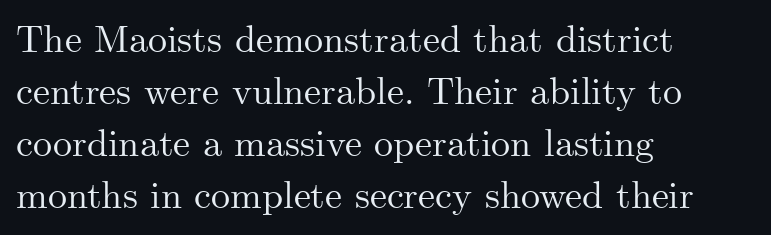
Q: Is the text italic (slanted)? A: No, it is upright.
Q: Is the typeface a serif or a sans-serif typeface? A: Serif.
Q: Is the text underlined? A: No.
Q: How is the paragraph aligned? A: Left-aligned.
Q: Is the spacing between letters normal or unusually wide? A: Normal.
Q: Is the spacing between lines tight, normal or loose? A: Normal.
Q: Width (condensed, normal, or wide)? A: Normal.
Q: Stroke contrast? A: Medium.
Q: x-height? A: Small.
Q: Monospaced? A: No.
